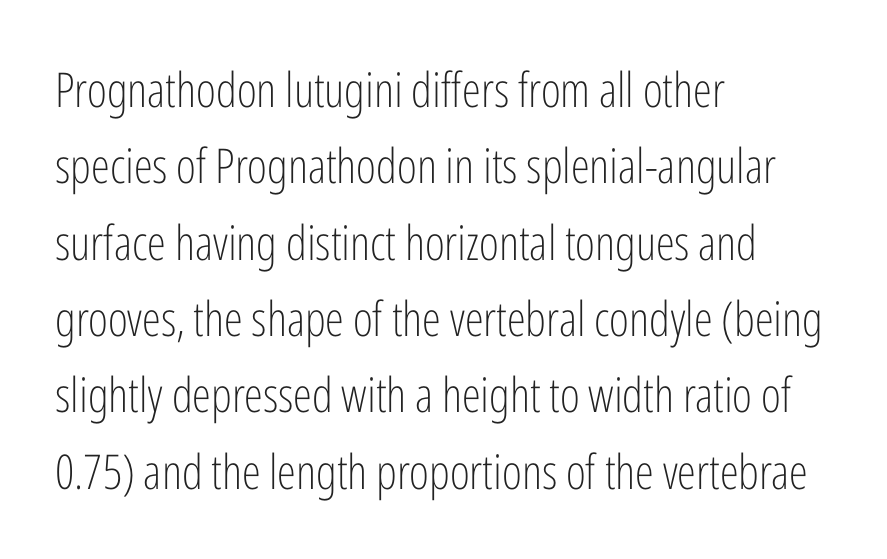
The zone under the glyphs is completely vacant. Caption: face not bold, strokes unweighted. This rendering employs a face without finishing strokes, i.e., a sans-serif. The leading is moderate, giving the passage an even texture. Line starts are locked; line ends wander. Proportional: the letters do not fall into vertical columns.
